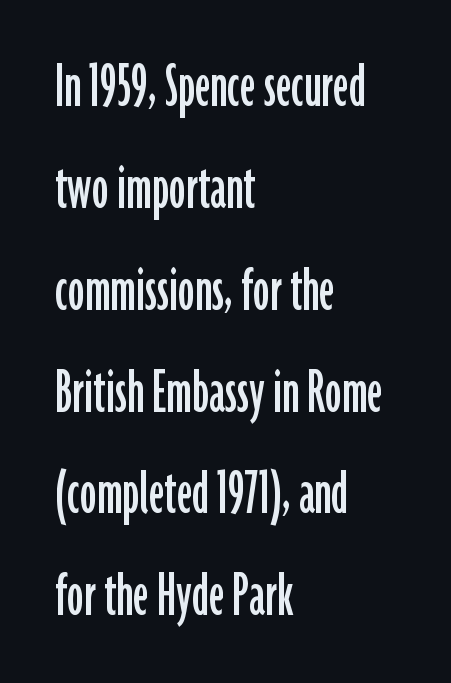
Q: Is the text italic (slanted)? A: No, it is upright.
Q: Is the typeface a serif or a sans-serif typeface? A: Sans-serif.
Q: Is the text underlined? A: No.
Q: How is the paragraph aligned? A: Left-aligned.
Q: Is the spacing between letters normal or unusually wide? A: Normal.
Q: Is the spacing between lines tight, normal or loose? A: Normal.
Q: Width (condensed, normal, or wide)? A: Condensed.
Q: Stroke contrast? A: Low.
Q: x-height? A: Medium.
Q: Monospaced? A: No.
